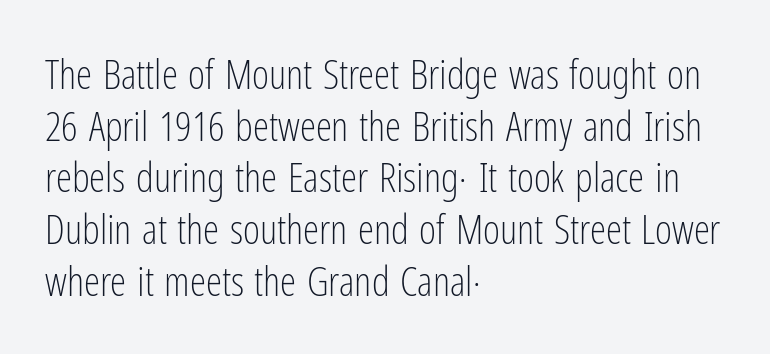
Q: Is the text bold? A: No.
Q: Is the text italic (slanted)? A: No, it is upright.
Q: Is the typeface a serif or a sans-serif typeface? A: Sans-serif.
Q: Is the text underlined? A: No.
Q: How is the paragraph aligned? A: Left-aligned.
Q: Is the spacing between letters normal or unusually wide? A: Normal.
Q: Is the spacing between lines tight, normal or loose? A: Normal.
Q: Width (condensed, normal, or wide)? A: Condensed.
Q: Stroke contrast? A: Low.
Q: x-height? A: Medium.
Q: Monospaced? A: No.
